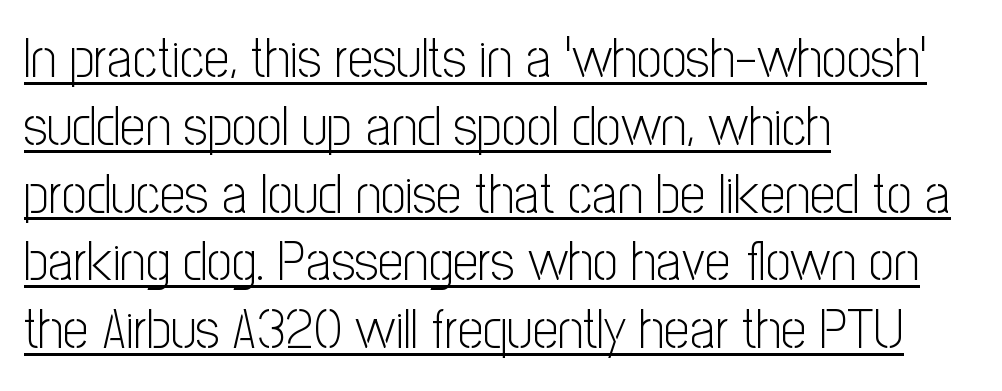
{"serif": "no", "italic": "no", "bold": "no", "weight": "light", "width": "condensed", "stroke_contrast": "low", "x_height": "medium", "monospaced": "no", "underline": "yes", "align": "left", "line_spacing_ratio": 1.21, "letter_spacing": "normal", "letter_spacing_em": 0.0, "glyph_px": 56}
